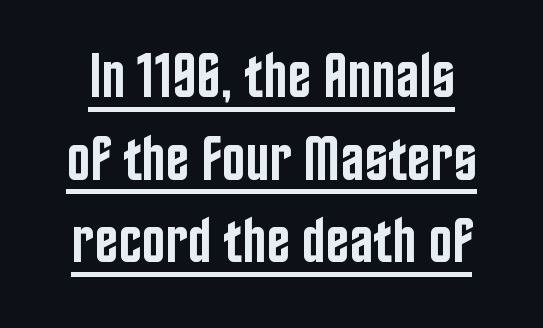
{"serif": "no", "italic": "no", "bold": "semi", "weight": "semibold", "width": "condensed", "stroke_contrast": "low", "x_height": "large", "monospaced": "no", "underline": "yes", "line_spacing": "normal", "line_spacing_ratio": 1.31, "letter_spacing": "normal", "letter_spacing_em": 0.0, "glyph_px": 63}
